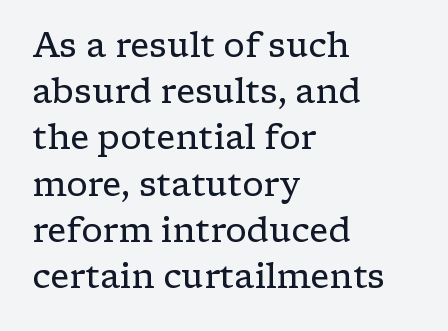
The image shows 34 px regular-weight, wide serif type, upright; set left-aligned, normal line spacing (1.36x), normal letter spacing, not underlined; low stroke contrast and a medium x-height.
